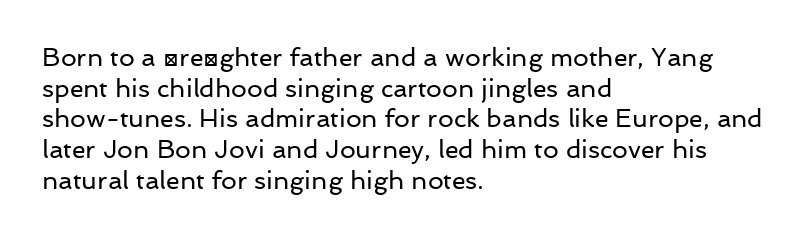
{"italic": "no", "bold": "no", "underline": "no", "align": "left", "line_spacing_ratio": 1.23, "letter_spacing": "normal", "letter_spacing_em": 0.0, "glyph_px": 25}
